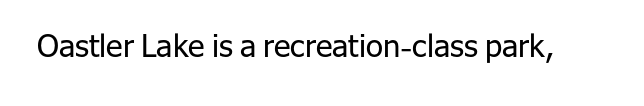
{"serif": "no", "italic": "no", "bold": "no", "weight": "regular", "width": "normal", "stroke_contrast": "low", "x_height": "medium", "monospaced": "no", "underline": "no", "letter_spacing": "normal", "letter_spacing_em": 0.0, "glyph_px": 31}
